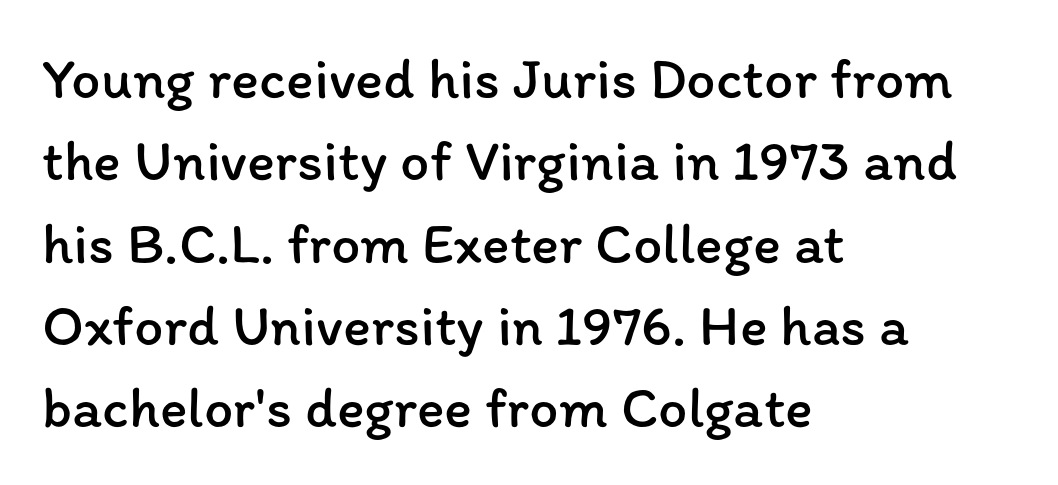
The space beneath each line is pristine and unruled. Compared with typical paragraphs, the rows here are spaced about the same. Between one letter and the next there's only the usual sliver of space. This sample has the flowing, uneven cadence of proportional lettering. A quiet, ordinary-to-light weight characterises the typeface. Casual observation: everything's shoved over to the left.
